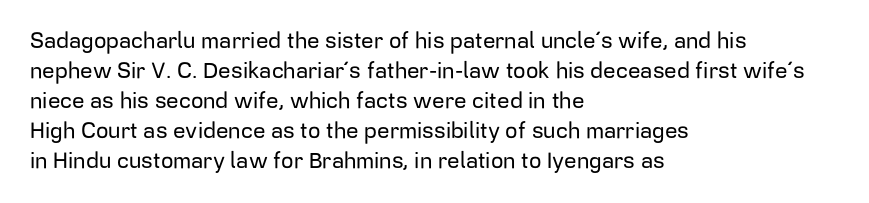
The image shows 22 px text type, upright; set left-aligned, normal line spacing (1.36x), normal letter spacing, not underlined.
